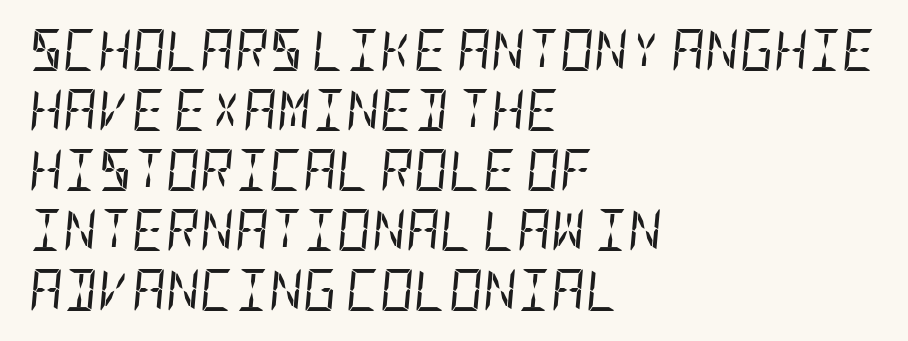
Q: Is the text bold? A: No.
Q: Is the text italic (slanted)? A: Yes, it leans right by about 5 degrees.
Q: Is the text underlined? A: No.
Q: How is the paragraph aligned? A: Left-aligned.
Q: Is the spacing between letters normal or unusually wide? A: Normal.
Q: Is the spacing between lines tight, normal or loose? A: Normal.
Q: Width (condensed, normal, or wide)? A: Condensed.
Q: Stroke contrast? A: Low.
Q: x-height? A: Large.
